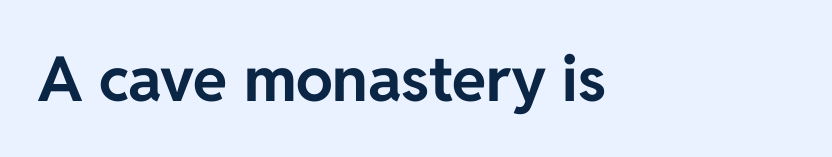
The image shows 62 px bold sans-serif type, upright; set normal letter spacing, not underlined; low stroke contrast and a medium x-height.
